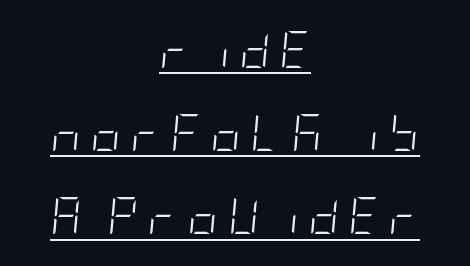
{"italic": "yes", "lean": "right", "slant_degrees": 5, "bold": "no", "weight": "light", "width": "condensed", "stroke_contrast": "low", "x_height": "large", "underline": "yes", "align": "center", "line_spacing": "loose", "line_spacing_ratio": 2.25, "letter_spacing": "wide", "letter_spacing_em": 0.27, "glyph_px": 37}
